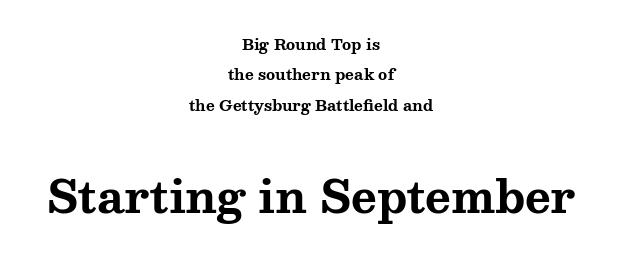
Q: Is the text bold? A: Yes.
Q: Is the text italic (slanted)? A: No, it is upright.
Q: Is the typeface a serif or a sans-serif typeface? A: Serif.
Q: Is the text underlined? A: No.
Q: How is the paragraph aligned? A: Centered.
Q: Is the spacing between letters normal or unusually wide? A: Normal.
Q: Is the spacing between lines tight, normal or loose? A: Loose.
Q: Which block of text is set in a larger size, the first (top) or the second (bottom)? A: The second (bottom) one.
Q: Width (condensed, normal, or wide)? A: Wide.
Q: Stroke contrast? A: Medium.
Q: x-height? A: Medium.
Q: Monospaced? A: No.
